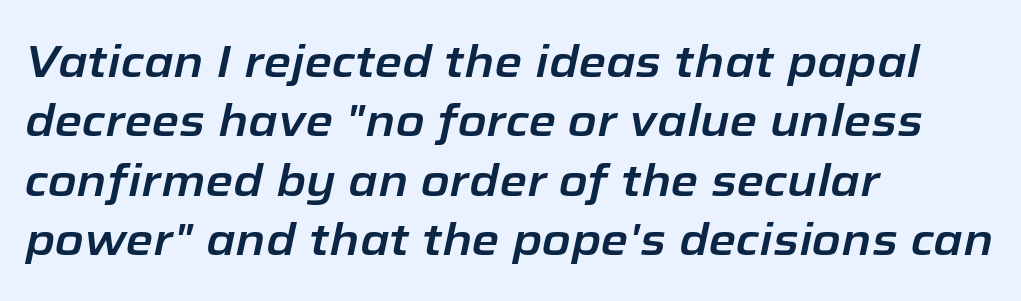
Tracking here is standard; glyphs follow each other at the usual distance. The face used here is proportionally spaced, like ordinary book or web type. The lettering tilts uniformly, giving the passage an italic look. The lines are quadded left. The rendering uses a moderate line-height, typical for paragraphs.
